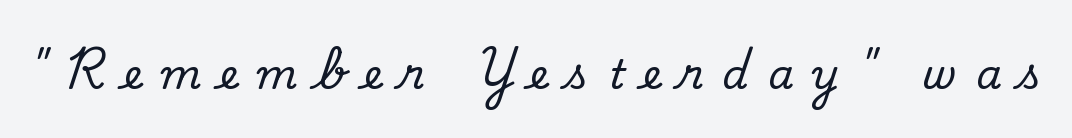
{"serif": "no", "bold": "no", "weight": "regular", "width": "normal", "stroke_contrast": "low", "x_height": "small", "monospaced": "no", "underline": "no", "letter_spacing": "wide", "letter_spacing_em": 0.46, "glyph_px": 41}
